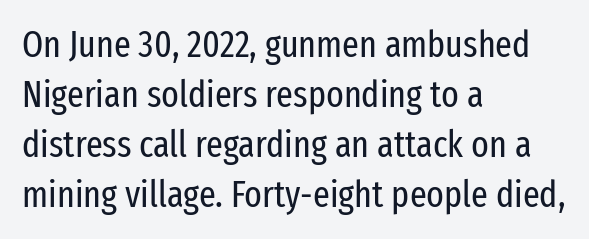
Q: Is the text bold? A: No.
Q: Is the text italic (slanted)? A: No, it is upright.
Q: Is the typeface a serif or a sans-serif typeface? A: Sans-serif.
Q: Is the text underlined? A: No.
Q: How is the paragraph aligned? A: Left-aligned.
Q: Is the spacing between letters normal or unusually wide? A: Normal.
Q: Is the spacing between lines tight, normal or loose? A: Normal.
Q: Width (condensed, normal, or wide)? A: Condensed.
Q: Stroke contrast? A: Low.
Q: x-height? A: Medium.
Q: Monospaced? A: No.
